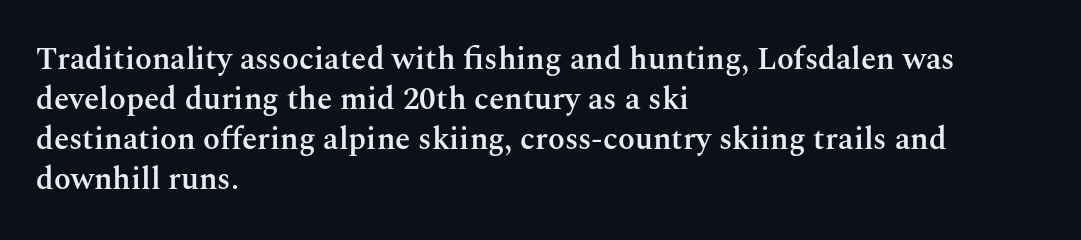
A roman cut, with each character standing at attention. Alignment: flush left. Check where the strokes stop: tiny serifs finish them off. The letters sit at their default tracking, neither squeezed nor spread. Varying glyph widths throughout — classic text-font behaviour. This is the in-between weight designers call semibold or demi.
